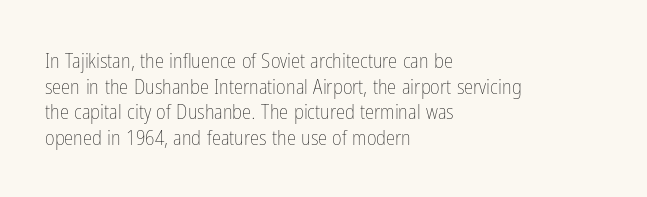
Q: Is the text bold? A: No.
Q: Is the text italic (slanted)? A: No, it is upright.
Q: Is the text underlined? A: No.
Q: How is the paragraph aligned? A: Left-aligned.
Q: Is the spacing between letters normal or unusually wide? A: Normal.
